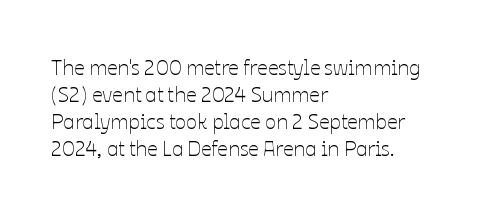
These lines keep a tight, regular rhythm from letter to letter. The rows are spaced the way most documents space them. Nothing heavy about these letters — not bold at all. A roman cut, with each character standing at attention. Check under the words: just untouched page. All the whitespace from short lines collects on the right.
